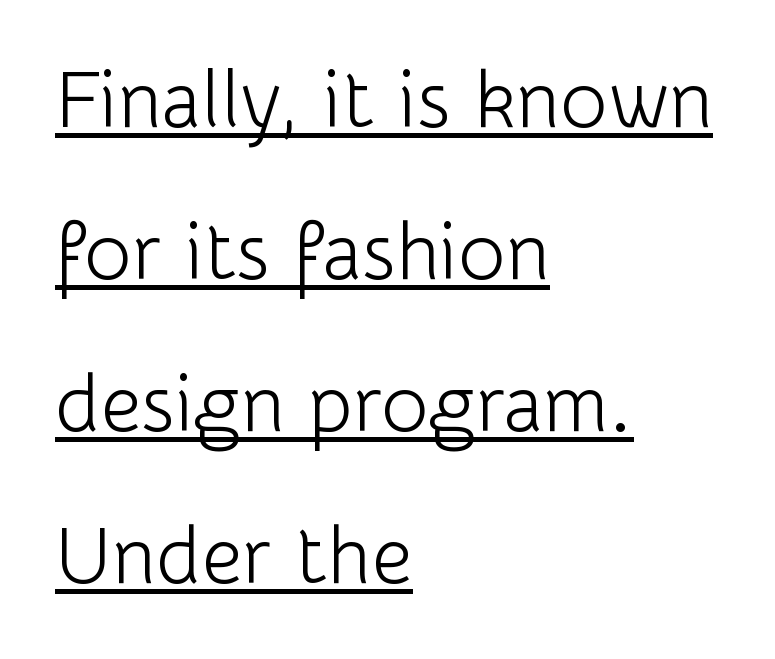
Q: Is the text bold? A: No.
Q: Is the text italic (slanted)? A: No, it is upright.
Q: Is the typeface a serif or a sans-serif typeface? A: Sans-serif.
Q: Is the text underlined? A: Yes.
Q: How is the paragraph aligned? A: Left-aligned.
Q: Is the spacing between letters normal or unusually wide? A: Normal.
Q: Is the spacing between lines tight, normal or loose? A: Loose.
Q: Width (condensed, normal, or wide)? A: Normal.
Q: Stroke contrast? A: Low.
Q: x-height? A: Medium.
Q: Monospaced? A: No.
